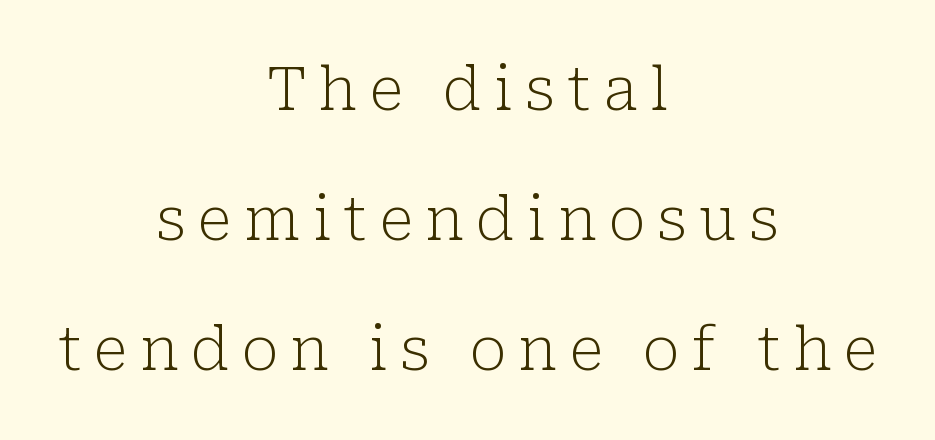
{"serif": "yes", "italic": "no", "bold": "no", "weight": "light", "width": "normal", "stroke_contrast": "low", "x_height": "medium", "monospaced": "no", "underline": "no", "align": "center", "line_spacing": "loose", "line_spacing_ratio": 2.17, "letter_spacing": "wide", "letter_spacing_em": 0.21, "glyph_px": 60}
